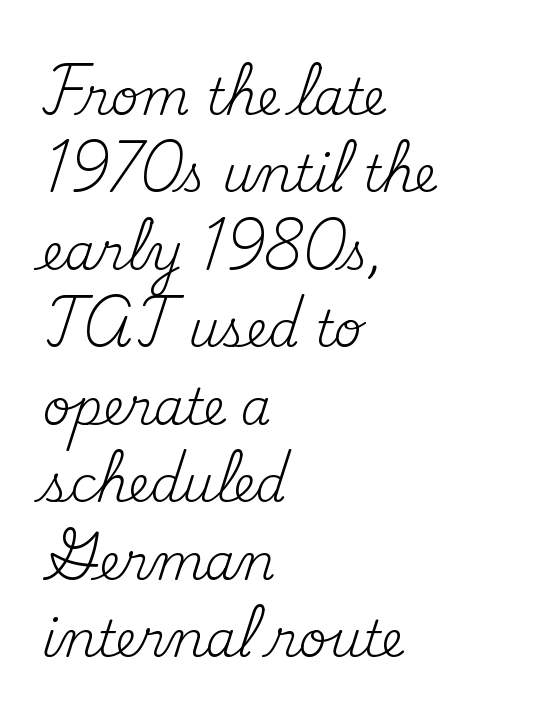
Default kerning and tracking; the words read as compact shapes. Just letters on the line, the space beneath them empty. Leftover space on each line is placed entirely after the last word. The space between consecutive lines is moderate. The weight would be labelled regular, book, light, or lighter still. Small tapered or slab feet sit at the stroke ends, so this counts as serif.
